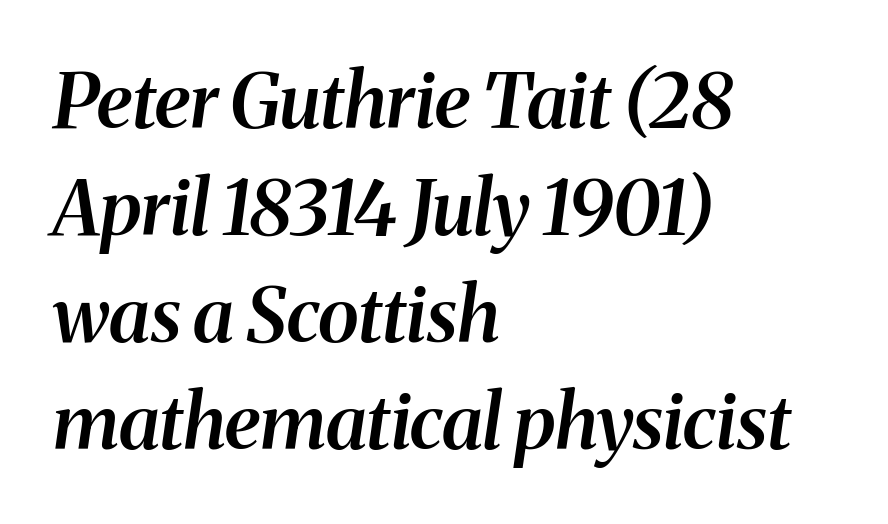
{"serif": "yes", "italic": "yes", "lean": "right", "slant_degrees": 8, "bold": "semi", "weight": "semibold", "width": "normal", "stroke_contrast": "medium", "x_height": "medium", "monospaced": "no", "underline": "no", "align": "left", "line_spacing": "normal", "line_spacing_ratio": 1.41, "letter_spacing": "normal", "letter_spacing_em": 0.0, "glyph_px": 76}
